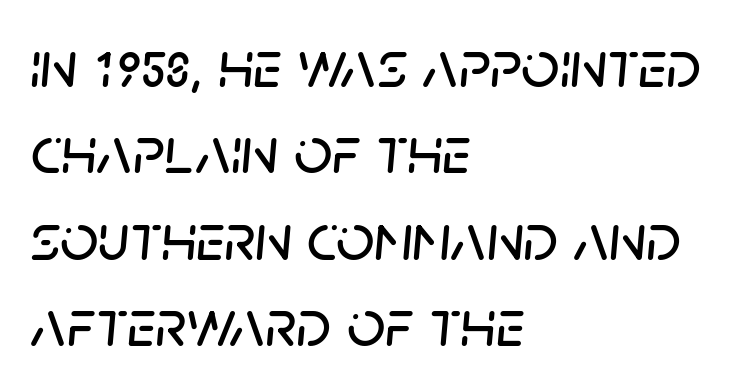
{"italic": "yes", "lean": "right", "slant_degrees": 5, "width": "normal", "stroke_contrast": "low", "x_height": "large", "monospaced": "no", "underline": "no", "align": "left", "line_spacing": "normal", "line_spacing_ratio": 1.29, "letter_spacing": "normal", "letter_spacing_em": 0.0, "glyph_px": 67}
